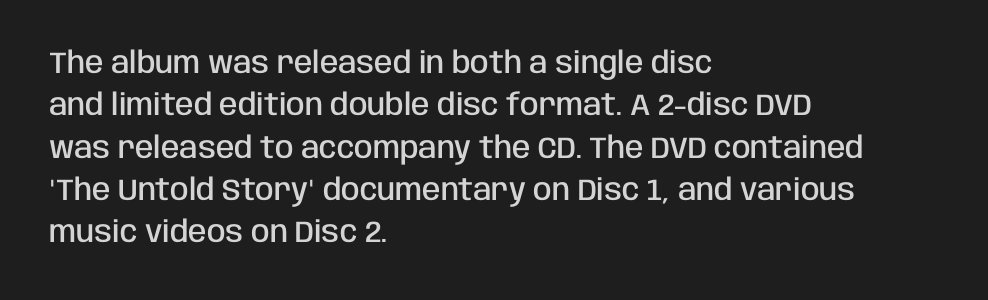
Q: Is the text bold? A: Semi-bold.
Q: Is the text italic (slanted)? A: No, it is upright.
Q: Is the typeface a serif or a sans-serif typeface? A: Sans-serif.
Q: Is the text underlined? A: No.
Q: How is the paragraph aligned? A: Left-aligned.
Q: Is the spacing between letters normal or unusually wide? A: Normal.
Q: Is the spacing between lines tight, normal or loose? A: Normal.
Q: Width (condensed, normal, or wide)? A: Condensed.
Q: Stroke contrast? A: Low.
Q: x-height? A: Large.
Q: Monospaced? A: No.
